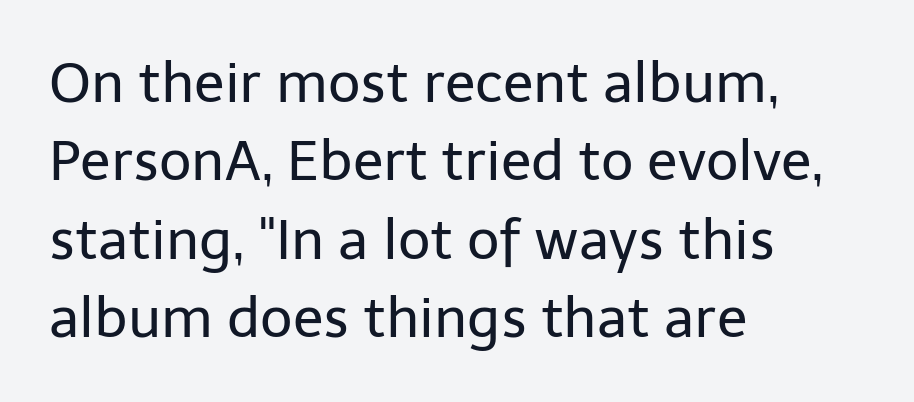
Lines of text with bare space underneath. A typesetter would call this proportional, since set widths differ per character. Summary of vertical rhythm: regular, with standard interline spacing. Compared with typical body copy, the letter spacing here is the same. This is sans-serif lettering, the kind often seen on screens and signage.
